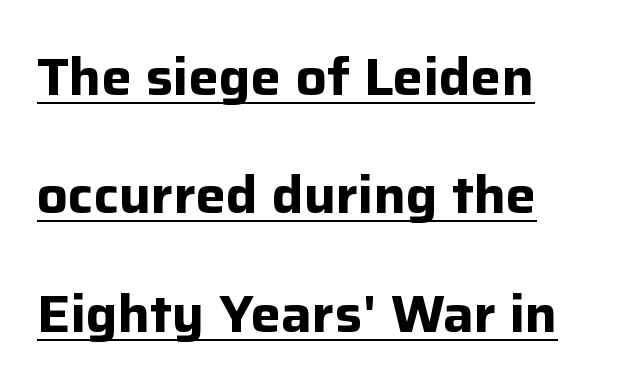
The image shows 51 px bold sans-serif type, upright; set left-aligned, loose line spacing (2.32x), normal letter spacing, underlined; low stroke contrast and a medium x-height.
